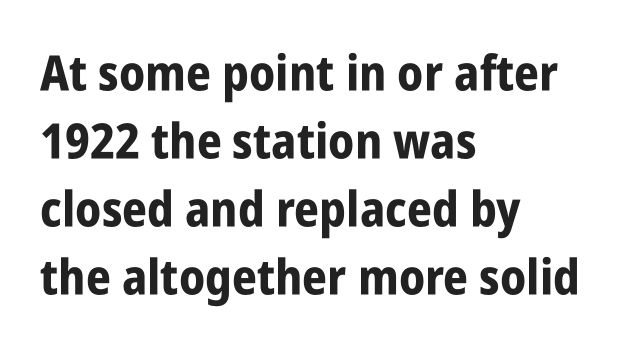
The leading is moderate, giving the passage an even texture. This sample is left-justified, so line endings fall wherever the words run out. Observe the absence of serifs on each vertical stroke in this sample. The zone under the glyphs is completely vacant. There is no visible air inserted between adjacent glyphs.
